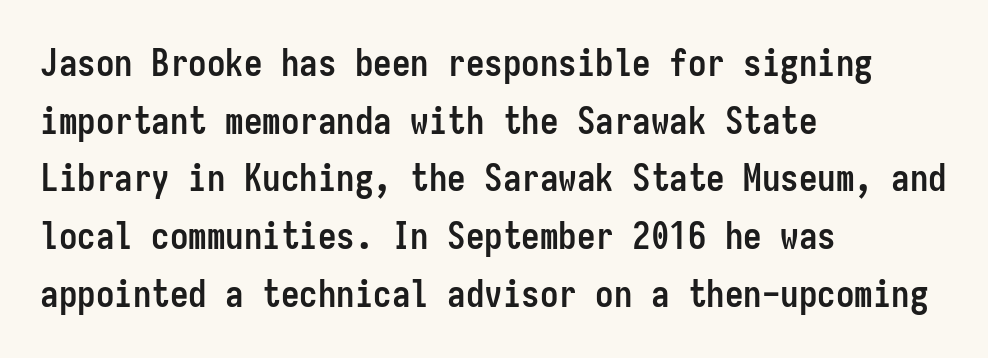
Q: Is the text bold? A: Yes.
Q: Is the text italic (slanted)? A: No, it is upright.
Q: Is the typeface a serif or a sans-serif typeface? A: Sans-serif.
Q: Is the text underlined? A: No.
Q: How is the paragraph aligned? A: Left-aligned.
Q: Is the spacing between letters normal or unusually wide? A: Normal.
Q: Is the spacing between lines tight, normal or loose? A: Normal.
Q: Width (condensed, normal, or wide)? A: Condensed.
Q: Stroke contrast? A: Low.
Q: x-height? A: Medium.
Q: Monospaced? A: Yes.
